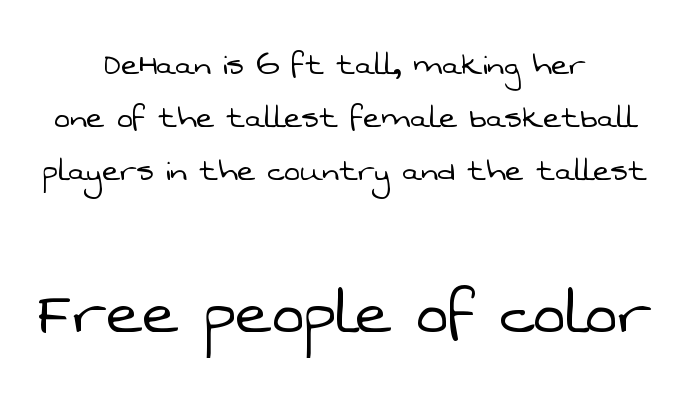
The passage shown is not bold in any degree. Unlike a traditional serif, this face leaves its strokes unadorned. Note the varied advance widths — an 'i' is clearly narrower than an 'm'. This block has exactly the height ordinary leading produces. How are the letters spaced? Ordinarily, with no added tracking.
